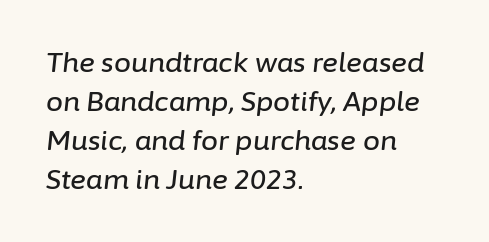
Q: Is the text italic (slanted)? A: Yes, it leans right by about 6 degrees.
Q: Is the text underlined? A: No.
Q: How is the paragraph aligned? A: Left-aligned.
Q: Is the spacing between letters normal or unusually wide? A: Normal.
Q: Is the spacing between lines tight, normal or loose? A: Normal.
